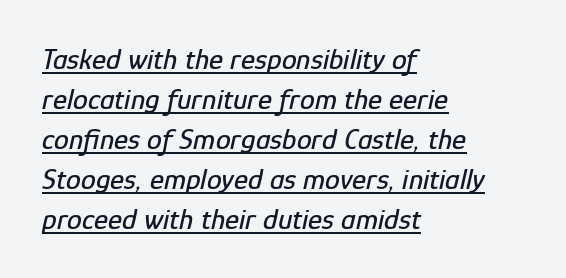
{"italic": "yes", "lean": "right", "slant_degrees": 12, "width": "condensed", "stroke_contrast": "low", "x_height": "medium", "monospaced": "no", "underline": "yes", "align": "left", "line_spacing": "normal", "line_spacing_ratio": 1.33, "letter_spacing": "normal", "letter_spacing_em": 0.0, "glyph_px": 30}
